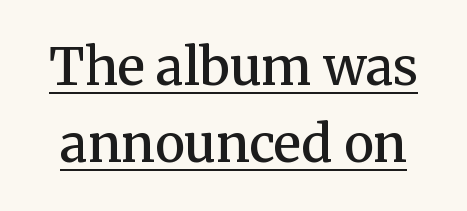
The image shows 51 px semibold serif type, upright; set normal line spacing (1.51x), normal letter spacing, underlined; medium stroke contrast and a medium x-height.
